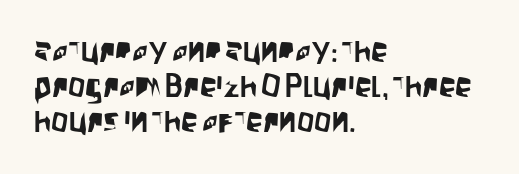
{"serif": "no", "italic": "no", "width": "condensed", "stroke_contrast": "low", "x_height": "large", "monospaced": "no", "underline": "no", "align": "left", "line_spacing": "tight", "line_spacing_ratio": 1.03, "letter_spacing": "normal", "letter_spacing_em": 0.0, "glyph_px": 34}
